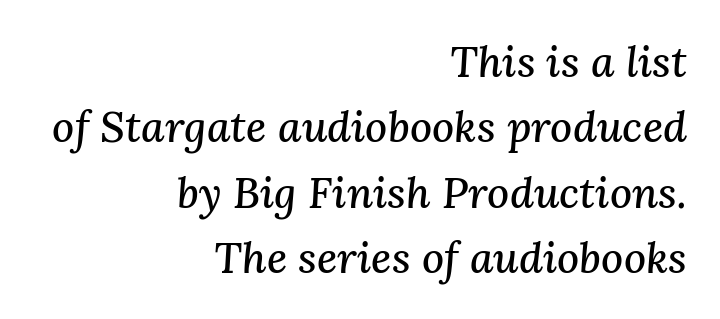
Q: Is the text italic (slanted)? A: Yes, it leans right by about 3 degrees.
Q: Is the typeface a serif or a sans-serif typeface? A: Serif.
Q: Is the text underlined? A: No.
Q: How is the paragraph aligned? A: Right-aligned.
Q: Is the spacing between letters normal or unusually wide? A: Normal.
Q: Is the spacing between lines tight, normal or loose? A: Normal.
Q: Width (condensed, normal, or wide)? A: Normal.
Q: Stroke contrast? A: Medium.
Q: x-height? A: Medium.
Q: Monospaced? A: No.
